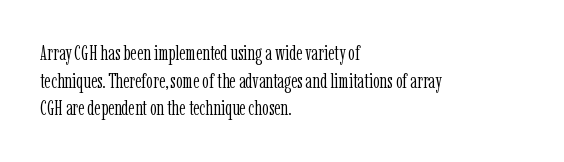
Teacher's note: observe the even left margin — that is flush-left alignment. The line texture is even and compact thanks to regular tracking. The lettering stays uniformly vertical, giving the passage a roman look. The baseline area is clear.
